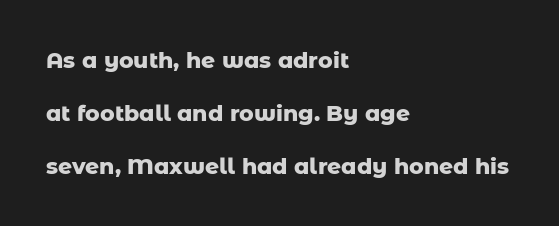
Q: Is the text bold? A: Yes.
Q: Is the text italic (slanted)? A: No, it is upright.
Q: Is the text underlined? A: No.
Q: How is the paragraph aligned? A: Left-aligned.
Q: Is the spacing between letters normal or unusually wide? A: Normal.
Q: Is the spacing between lines tight, normal or loose? A: Loose.
